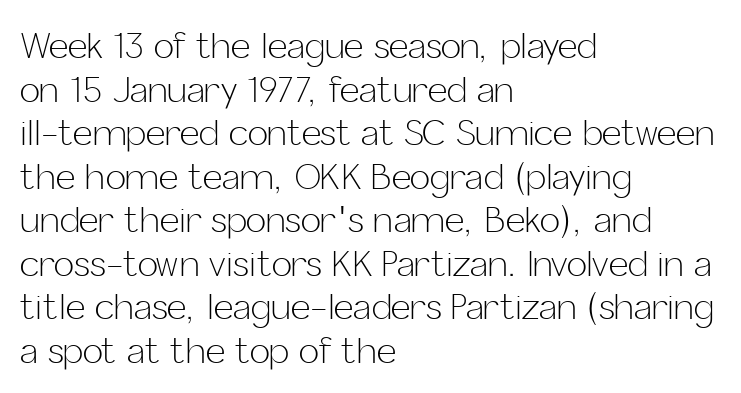
The image shows 34 px light sans-serif type, upright; set left-aligned, normal line spacing (1.28x), normal letter spacing, not underlined; low stroke contrast and a medium x-height.
